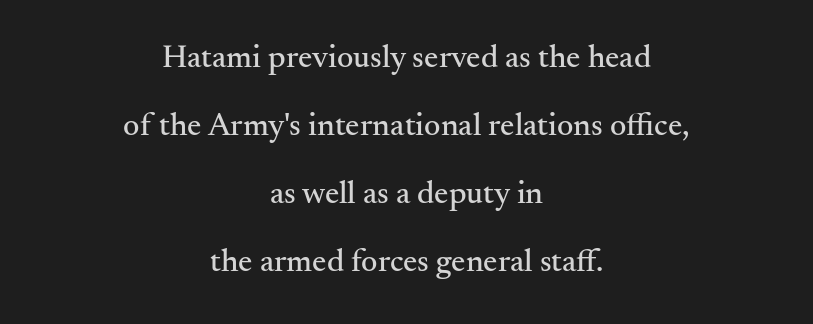
Leading: increased. This rendering uses center alignment, leaving both contours irregular but symmetric. Varying glyph widths throughout — classic text-font behaviour. Clear beneath every line of the passage. Style check: upright.
